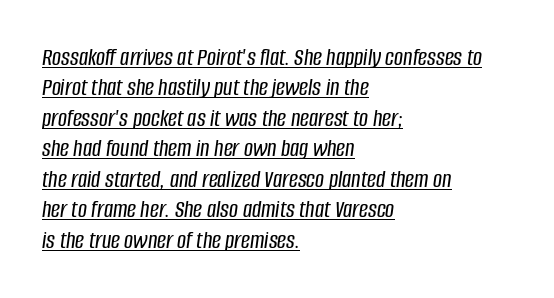
The image shows 25 px text type, italic (leaning right); set left-aligned, line spacing 1.22x, normal letter spacing, underlined.
